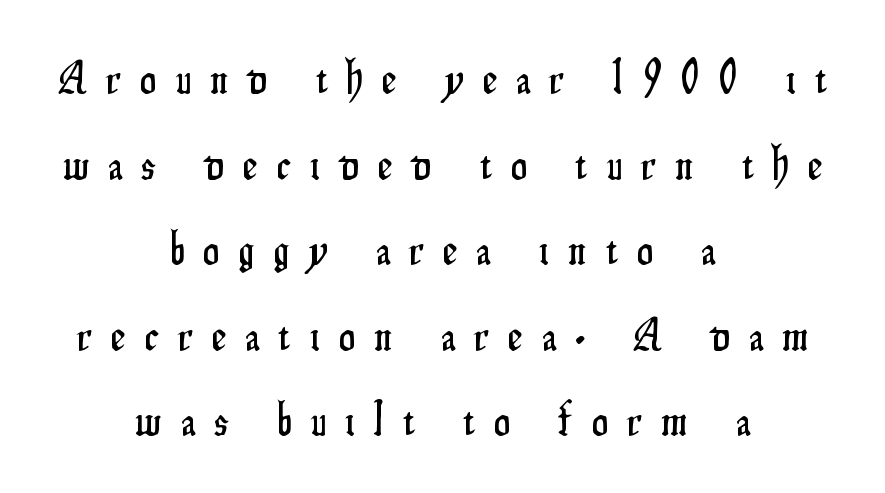
Q: Is the text italic (slanted)? A: No, it is upright.
Q: Is the typeface a serif or a sans-serif typeface? A: Sans-serif.
Q: Is the text underlined? A: No.
Q: How is the paragraph aligned? A: Centered.
Q: Is the spacing between letters normal or unusually wide? A: Unusually wide.
Q: Width (condensed, normal, or wide)? A: Condensed.
Q: Stroke contrast? A: Low.
Q: x-height? A: Small.
Q: Monospaced? A: No.
